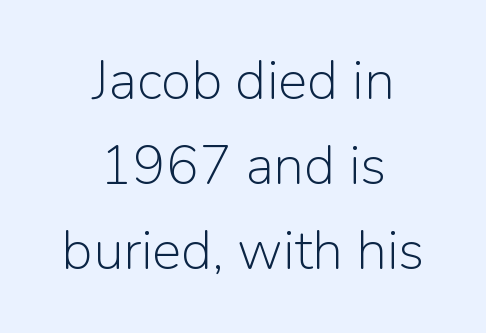
Every character sits straight up, as roman type does. A typesetter would call this proportional, since set widths differ per character. Students, observe: this is what conventionally led text looks like. These lines keep a tight, regular rhythm from letter to letter. Letterform terminals end flat and unadorned throughout the passage.
